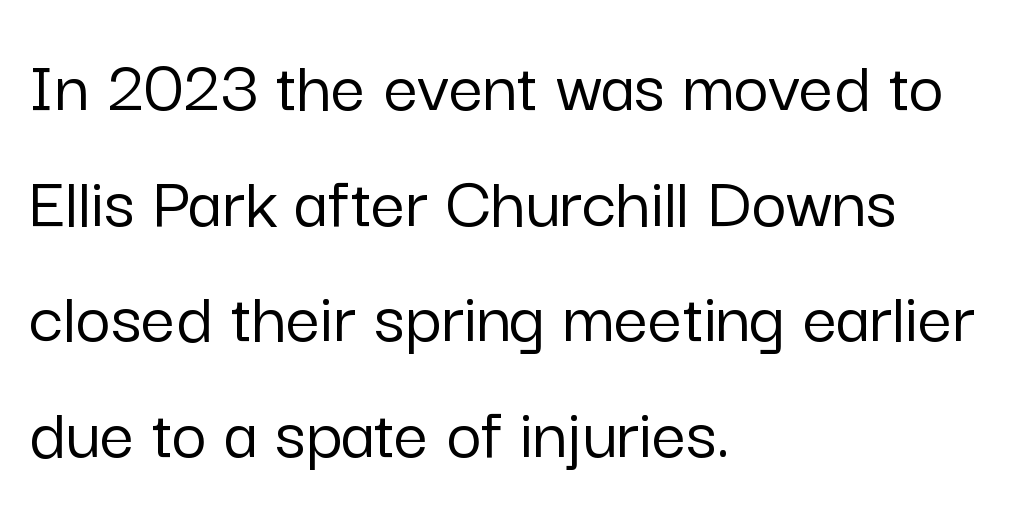
Q: Is the text italic (slanted)? A: No, it is upright.
Q: Is the typeface a serif or a sans-serif typeface? A: Sans-serif.
Q: Is the text underlined? A: No.
Q: How is the paragraph aligned? A: Left-aligned.
Q: Is the spacing between letters normal or unusually wide? A: Normal.
Q: Is the spacing between lines tight, normal or loose? A: Normal.
Q: Width (condensed, normal, or wide)? A: Normal.
Q: Stroke contrast? A: Low.
Q: x-height? A: Medium.
Q: Monospaced? A: No.
